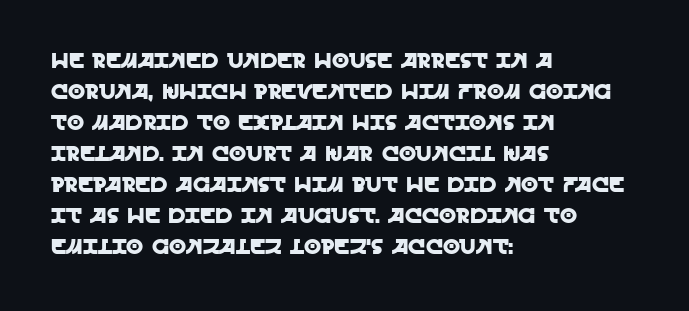
{"italic": "no", "underline": "no", "align": "left", "line_spacing": "normal", "line_spacing_ratio": 1.41, "letter_spacing": "normal", "letter_spacing_em": 0.0, "glyph_px": 22}
